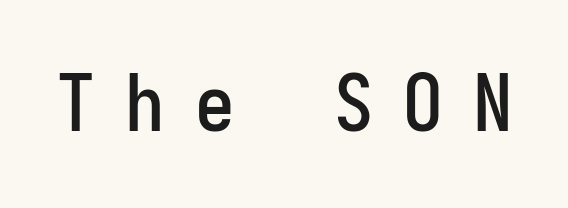
The image shows 79 px condensed sans-serif type, upright, monospaced; set unusually wide letter spacing (+0.38 em), not underlined; low stroke contrast and a medium x-height.
